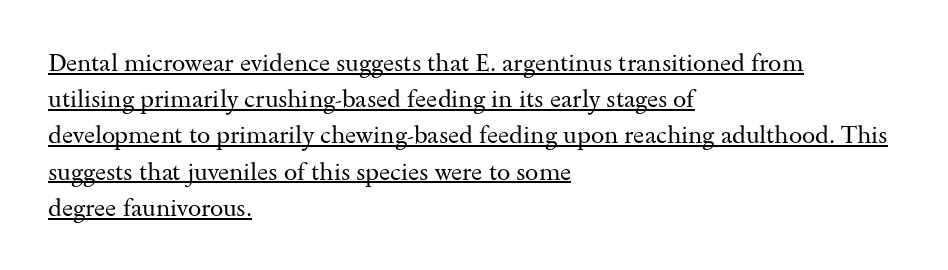
{"italic": "no", "bold": "no", "underline": "yes", "align": "left", "line_spacing": "normal", "line_spacing_ratio": 1.51, "letter_spacing": "normal", "letter_spacing_em": 0.0, "glyph_px": 24}
